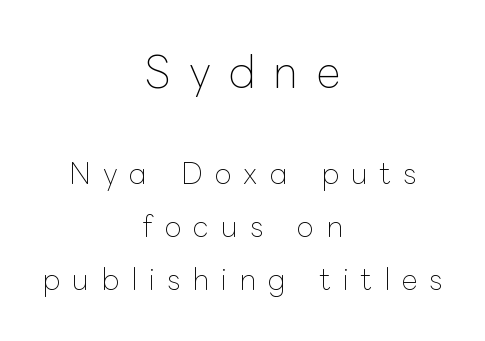
Caption: multi-line text, centered on the measure. Tracking value appears strongly positive — letters spread wide. Reading top to bottom, the characters get smaller at the block break. Looks like regular typesetting: each glyph gets only the width it needs. The strokes are not fattened; the text isn't bold. Do the letters lean? They stand straight.
